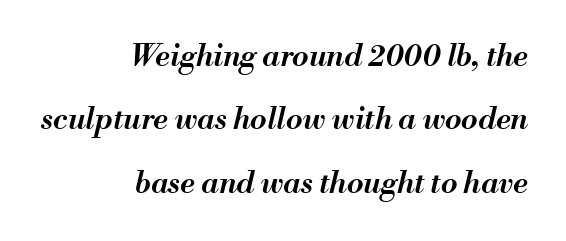
Note the varied advance widths — an 'i' is clearly narrower than an 'm'. Does the leading feel generous? Absolutely, it's lavish. Type without underlining. Default kerning and tracking; the words read as compact shapes. If you drew a ruler down the right edge, every line would touch it.
